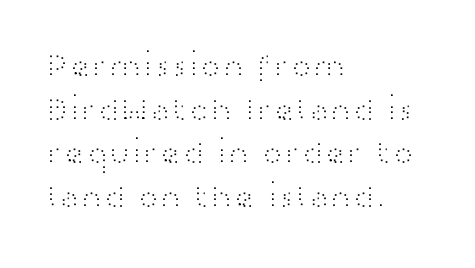
Q: Is the text bold? A: No.
Q: Is the text italic (slanted)? A: No, it is upright.
Q: Is the typeface a serif or a sans-serif typeface? A: Sans-serif.
Q: Is the text underlined? A: No.
Q: How is the paragraph aligned? A: Left-aligned.
Q: Is the spacing between letters normal or unusually wide? A: Normal.
Q: Is the spacing between lines tight, normal or loose? A: Normal.
Q: Width (condensed, normal, or wide)? A: Wide.
Q: Stroke contrast? A: High.
Q: x-height? A: Medium.
Q: Monospaced? A: No.
